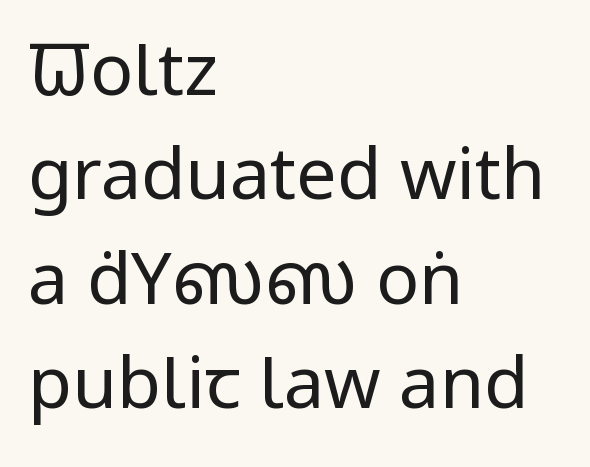
The image shows 72 px regular-weight, condensed sans-serif type, upright; set left-aligned, normal line spacing (1.45x), normal letter spacing, not underlined; low stroke contrast and a large x-height.
